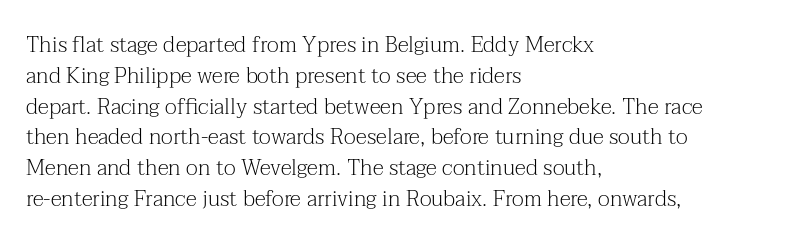
{"italic": "no", "bold": "no", "underline": "no", "align": "left", "line_spacing": "normal", "line_spacing_ratio": 1.4, "letter_spacing": "normal", "letter_spacing_em": 0.0, "glyph_px": 22}
